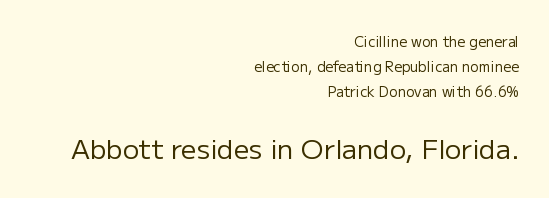
The image shows 27 px text type, upright; set right-aligned, line spacing 1.8x, normal letter spacing, not underlined; the second (bottom) block is 1.93x larger.
